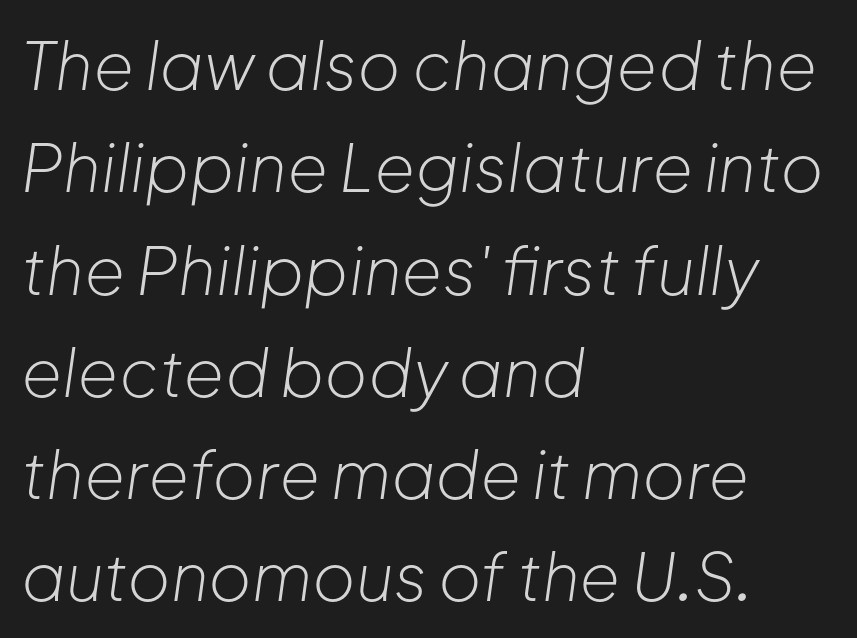
Q: Is the text bold? A: No.
Q: Is the text italic (slanted)? A: Yes, it leans right by about 8 degrees.
Q: Is the text underlined? A: No.
Q: How is the paragraph aligned? A: Left-aligned.
Q: Is the spacing between letters normal or unusually wide? A: Normal.
Q: Is the spacing between lines tight, normal or loose? A: Normal.
Q: Width (condensed, normal, or wide)? A: Normal.
Q: Stroke contrast? A: Low.
Q: x-height? A: Medium.
Q: Monospaced? A: No.
